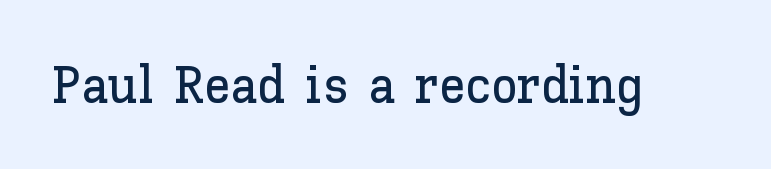
Nothing unusual about the tracking: characters are spaced as the font intends. A roman cut, with each character standing at attention. Clear beneath every line of the passage. Here the designer chose a conventional face with non-uniform glyph widths.
